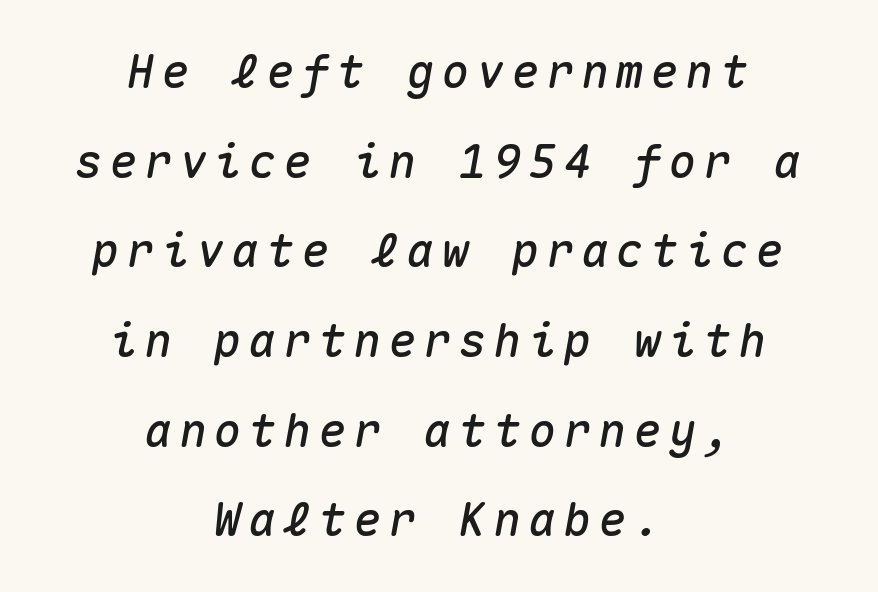
{"italic": "yes", "lean": "right", "slant_degrees": 10, "width": "normal", "stroke_contrast": "medium", "x_height": "medium", "monospaced": "yes", "underline": "no", "align": "center", "line_spacing": "loose", "line_spacing_ratio": 1.95, "glyph_px": 46}
